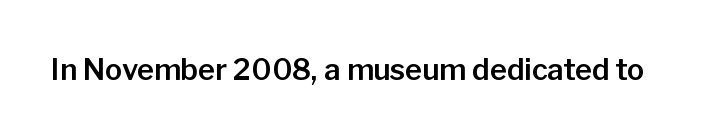
The image shows 29 px sans-serif type, upright; set normal letter spacing, not underlined; low stroke contrast and a medium x-height.
